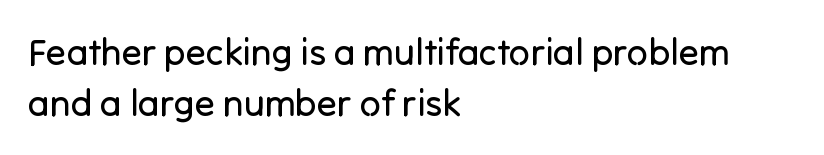
The image shows 37 px regular-weight sans-serif type, upright; set left-aligned, normal line spacing (1.37x), normal letter spacing, not underlined; low stroke contrast and a medium x-height.
